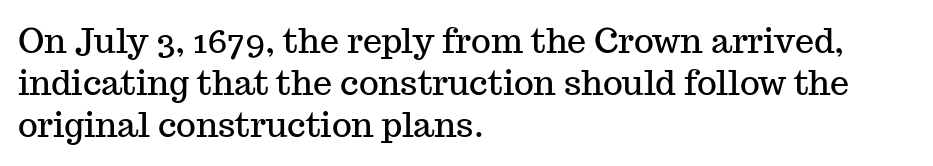
Glyph-to-glyph distance matches everyday printed text. Decoration check: the copy has no underline. The letters stand upright; this is a roman face. Character widths vary here, with narrow letters taking less room than wide ones.
